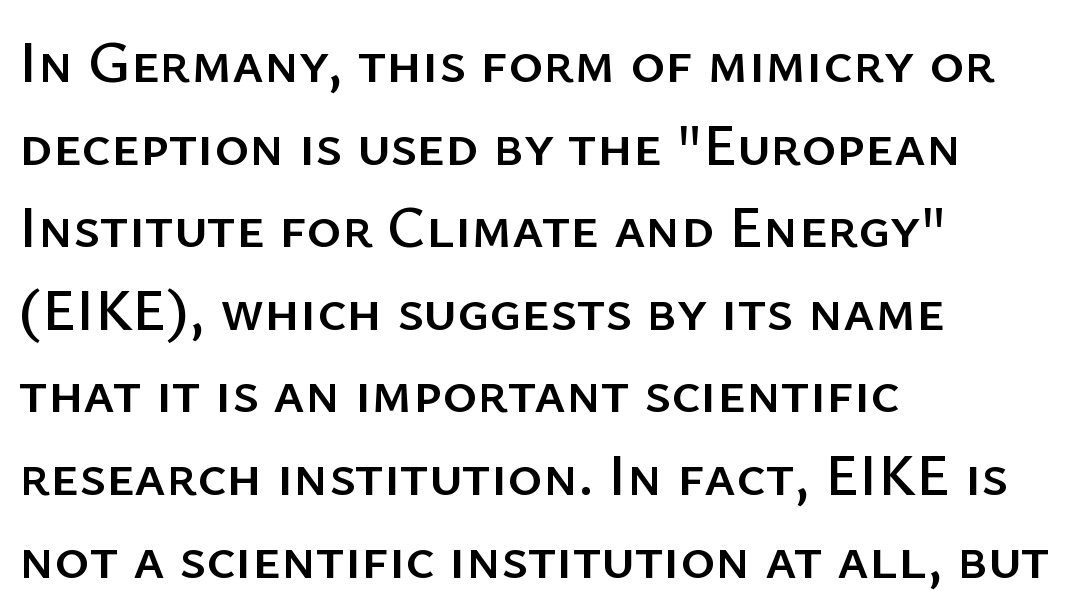
Q: Is the text italic (slanted)? A: No, it is upright.
Q: Is the typeface a serif or a sans-serif typeface? A: Sans-serif.
Q: Is the text underlined? A: No.
Q: How is the paragraph aligned? A: Left-aligned.
Q: Is the spacing between letters normal or unusually wide? A: Normal.
Q: Is the spacing between lines tight, normal or loose? A: Normal.
Q: Width (condensed, normal, or wide)? A: Normal.
Q: Stroke contrast? A: Low.
Q: x-height? A: Medium.
Q: Monospaced? A: No.
